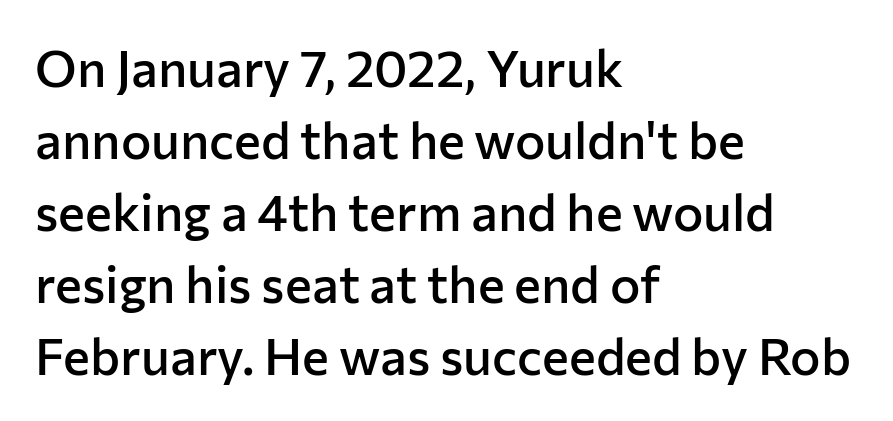
The image shows 51 px semibold sans-serif type, upright; set left-aligned, normal line spacing (1.41x), normal letter spacing, not underlined; low stroke contrast and a medium x-height.
